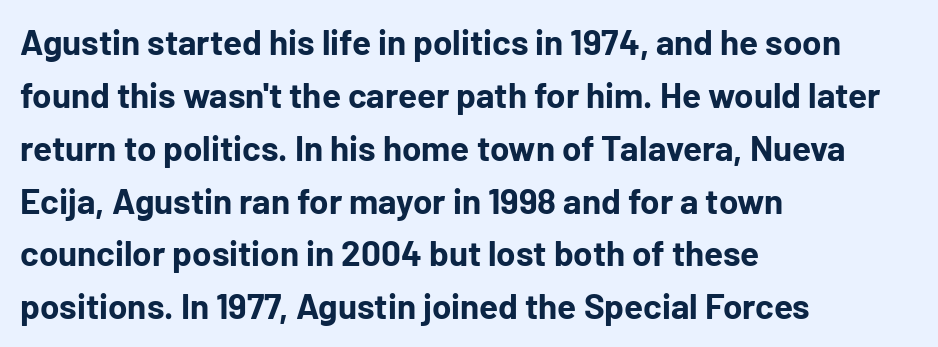
Q: Is the text bold? A: Yes.
Q: Is the text italic (slanted)? A: No, it is upright.
Q: Is the typeface a serif or a sans-serif typeface? A: Sans-serif.
Q: Is the text underlined? A: No.
Q: How is the paragraph aligned? A: Left-aligned.
Q: Is the spacing between letters normal or unusually wide? A: Normal.
Q: Is the spacing between lines tight, normal or loose? A: Normal.
Q: Width (condensed, normal, or wide)? A: Normal.
Q: Stroke contrast? A: Low.
Q: x-height? A: Medium.
Q: Monospaced? A: No.
